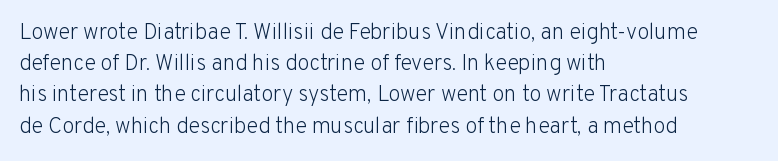
Q: Is the text bold? A: No.
Q: Is the text italic (slanted)? A: No, it is upright.
Q: Is the text underlined? A: No.
Q: How is the paragraph aligned? A: Left-aligned.
Q: Is the spacing between letters normal or unusually wide? A: Normal.
Q: Is the spacing between lines tight, normal or loose? A: Normal.
